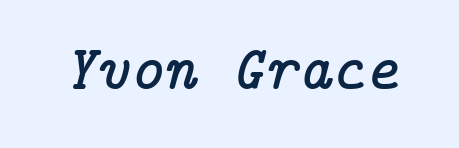
Q: Is the text italic (slanted)? A: Yes, it leans right by about 14 degrees.
Q: Is the typeface a serif or a sans-serif typeface? A: Serif.
Q: Is the text underlined? A: No.
Q: Is the spacing between letters normal or unusually wide? A: Normal.
Q: Width (condensed, normal, or wide)? A: Normal.
Q: Stroke contrast? A: Low.
Q: x-height? A: Medium.
